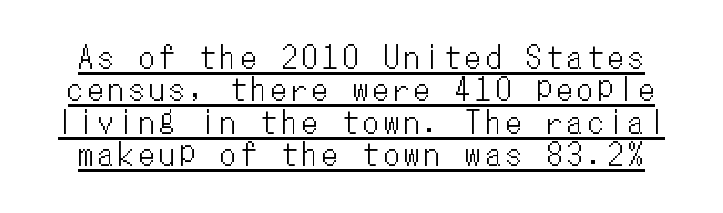
The vertical gap from one line to the next is small. This sample has the even, mechanical cadence of fixed-width lettering. It's the straight-up-and-down kind of type. The string is rendered with underlining switched on.
